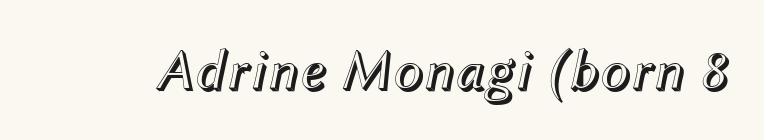
Q: Is the text italic (slanted)? A: Yes, it leans right by about 12 degrees.
Q: Is the text underlined? A: No.
Q: Is the spacing between letters normal or unusually wide? A: Normal.
Q: Width (condensed, normal, or wide)? A: Normal.
Q: x-height? A: Medium.
Q: Monospaced? A: No.
